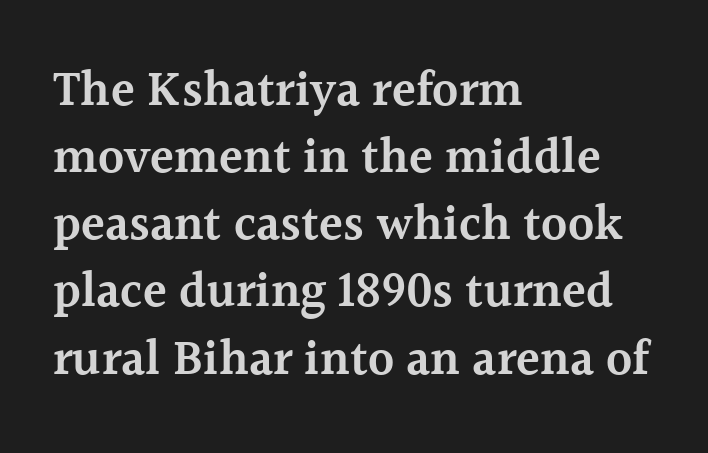
The image shows 49 px semibold serif type, upright; set left-aligned, normal line spacing (1.37x), normal letter spacing, not underlined; a medium x-height.
